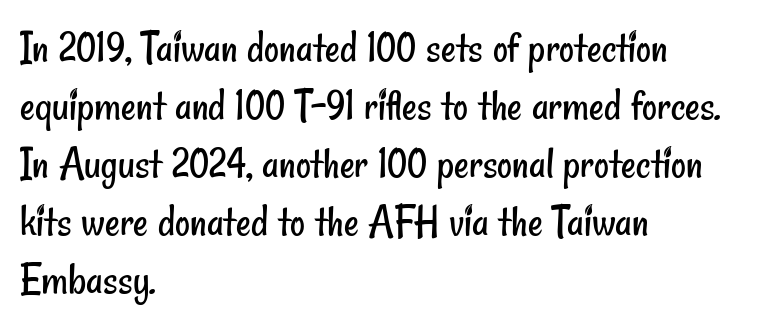
Characters follow at the spacing the type designer built in. A clean baseline with only descenders dipping below it. Is there much room between lines? A standard amount, neither cramped nor airy. A classic flush-left, rag-right setting is used for this passage.
